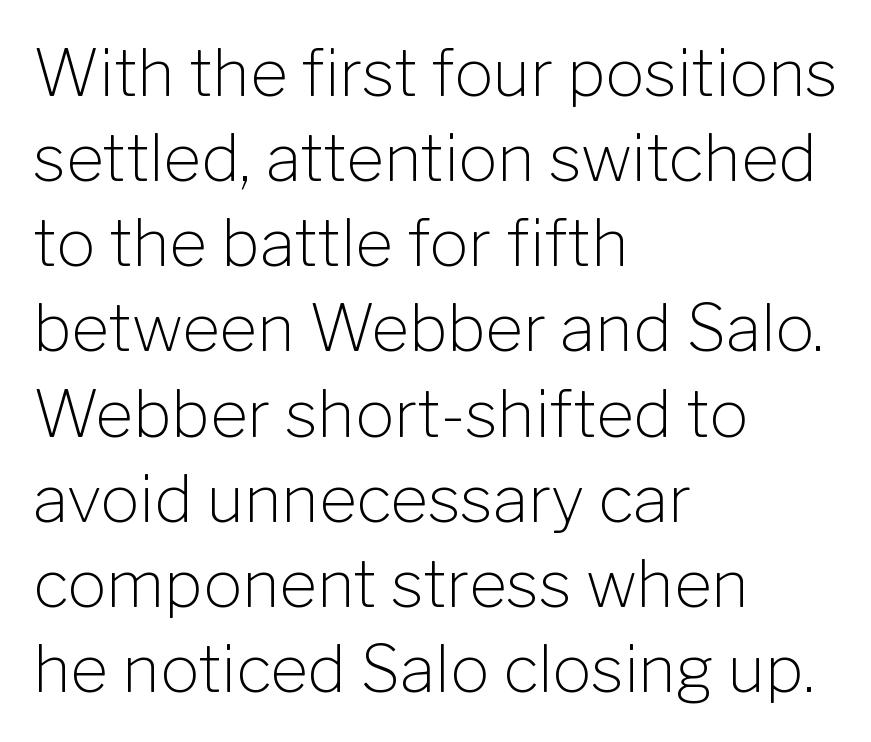
Does the copy run flush right? No — it runs flush left. Nope, no serifs anywhere on these letters. Successive baselines arrive at the customary interval. Characters follow at the spacing the type designer built in. This is the regular roman posture of the typeface.
